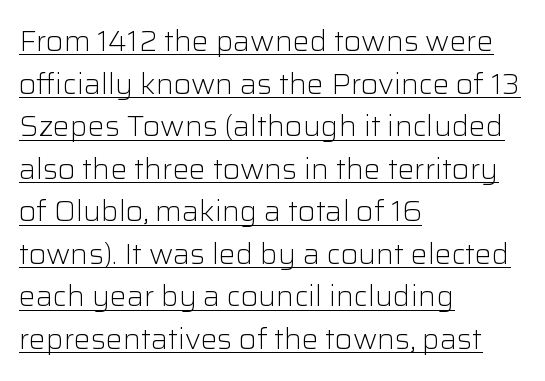
{"serif": "no", "italic": "no", "bold": "no", "weight": "light", "width": "normal", "stroke_contrast": "low", "x_height": "medium", "monospaced": "no", "underline": "yes", "align": "left", "line_spacing": "normal", "line_spacing_ratio": 1.52, "letter_spacing": "normal", "letter_spacing_em": 0.0, "glyph_px": 28}
